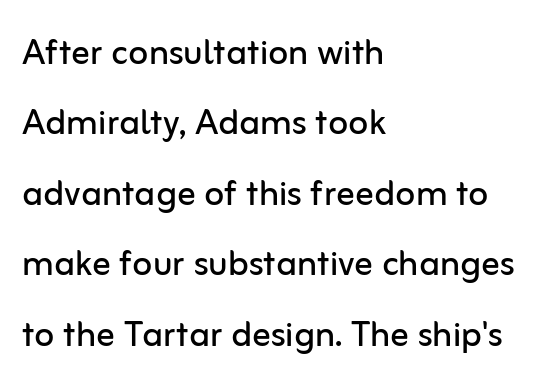
The image shows 46 px regular-weight sans-serif type, upright; set left-aligned, normal line spacing (1.53x), normal letter spacing, not underlined; low stroke contrast and a medium x-height.
